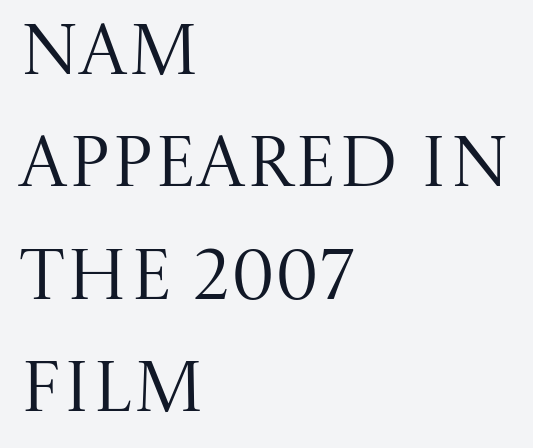
Q: Is the text bold? A: No.
Q: Is the text italic (slanted)? A: No, it is upright.
Q: Is the typeface a serif or a sans-serif typeface? A: Serif.
Q: Is the text underlined? A: No.
Q: How is the paragraph aligned? A: Left-aligned.
Q: Is the spacing between letters normal or unusually wide? A: Normal.
Q: Is the spacing between lines tight, normal or loose? A: Normal.
Q: Width (condensed, normal, or wide)? A: Normal.
Q: Stroke contrast? A: Medium.
Q: x-height? A: Large.
Q: Monospaced? A: No.
